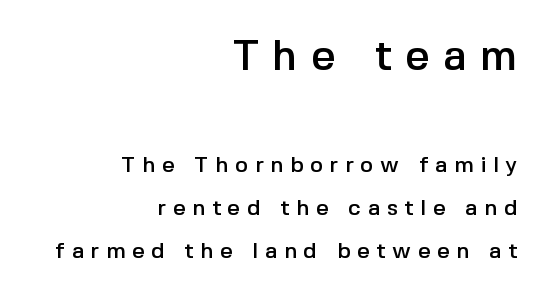
Q: Is the text italic (slanted)? A: No, it is upright.
Q: Is the typeface a serif or a sans-serif typeface? A: Sans-serif.
Q: Is the text underlined? A: No.
Q: How is the paragraph aligned? A: Right-aligned.
Q: Is the spacing between letters normal or unusually wide? A: Unusually wide.
Q: Is the spacing between lines tight, normal or loose? A: Loose.
Q: Which block of text is set in a larger size, the first (top) or the second (bottom)? A: The first (top) one.
Q: Width (condensed, normal, or wide)? A: Normal.
Q: x-height? A: Medium.
Q: Monospaced? A: No.
